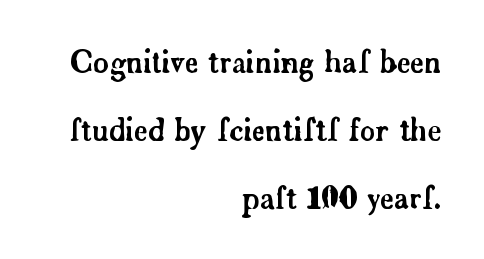
Leading is clearly above the norm, producing a sparse column. The letters stand upright; this is a roman face. Looks like regular typesetting: each glyph gets only the width it needs. You can tell from the footed stems that serif type was used.
